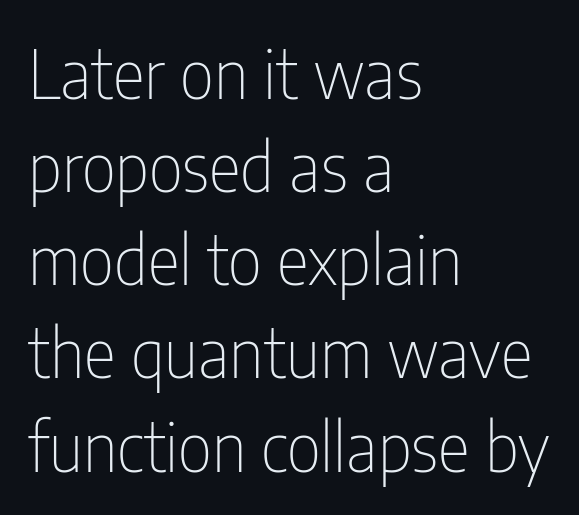
Q: Is the text bold? A: No.
Q: Is the text italic (slanted)? A: No, it is upright.
Q: Is the typeface a serif or a sans-serif typeface? A: Sans-serif.
Q: Is the text underlined? A: No.
Q: How is the paragraph aligned? A: Left-aligned.
Q: Is the spacing between letters normal or unusually wide? A: Normal.
Q: Is the spacing between lines tight, normal or loose? A: Normal.
Q: Width (condensed, normal, or wide)? A: Condensed.
Q: Stroke contrast? A: Low.
Q: x-height? A: Medium.
Q: Monospaced? A: No.
